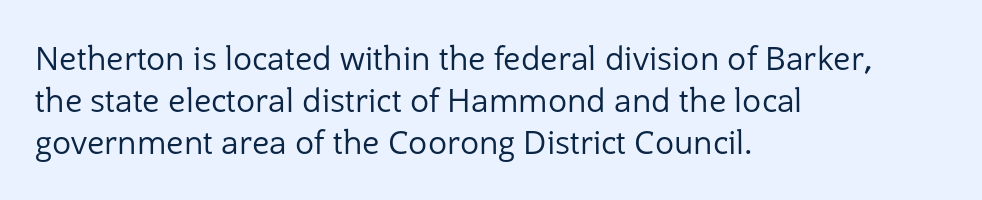
Looks like regular typesetting: each glyph gets only the width it needs. The compositor pushed each line to the left boundary. Nope, no serifs anywhere on these letters. This rendering features lettering with no underline.
